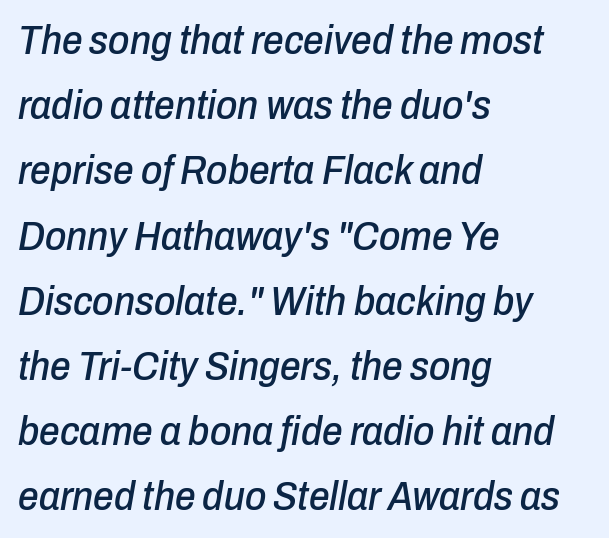
Q: Is the text italic (slanted)? A: Yes, it leans right by about 10 degrees.
Q: Is the text underlined? A: No.
Q: How is the paragraph aligned? A: Left-aligned.
Q: Is the spacing between letters normal or unusually wide? A: Normal.
Q: Is the spacing between lines tight, normal or loose? A: Normal.
Q: Width (condensed, normal, or wide)? A: Condensed.
Q: Stroke contrast? A: Low.
Q: x-height? A: Medium.
Q: Monospaced? A: No.
